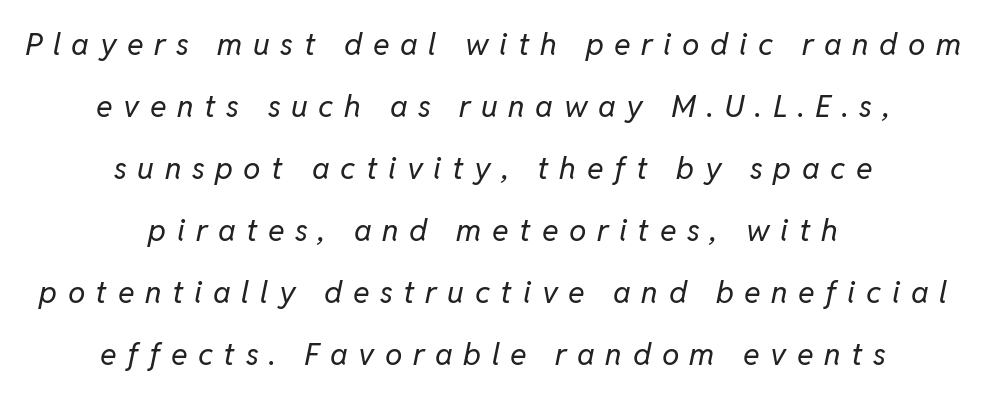
The image shows 31 px regular-weight type, italic (leaning right); set centered, loose line spacing (2.0x), unusually wide letter spacing (+0.34 em), not underlined; low stroke contrast and a medium x-height.
